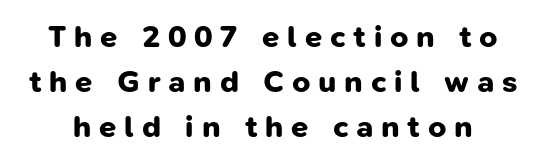
Q: Is the text bold? A: Yes.
Q: Is the typeface a serif or a sans-serif typeface? A: Sans-serif.
Q: Is the text underlined? A: No.
Q: Is the spacing between letters normal or unusually wide? A: Unusually wide.
Q: Is the spacing between lines tight, normal or loose? A: Normal.
Q: Width (condensed, normal, or wide)? A: Normal.
Q: Stroke contrast? A: Low.
Q: x-height? A: Medium.
Q: Monospaced? A: No.
